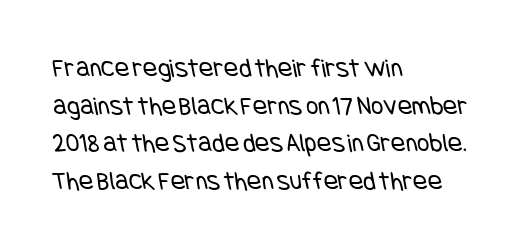
Q: Is the text bold? A: No.
Q: Is the text underlined? A: No.
Q: How is the paragraph aligned? A: Left-aligned.
Q: Is the spacing between letters normal or unusually wide? A: Normal.
Q: Is the spacing between lines tight, normal or loose? A: Normal.
